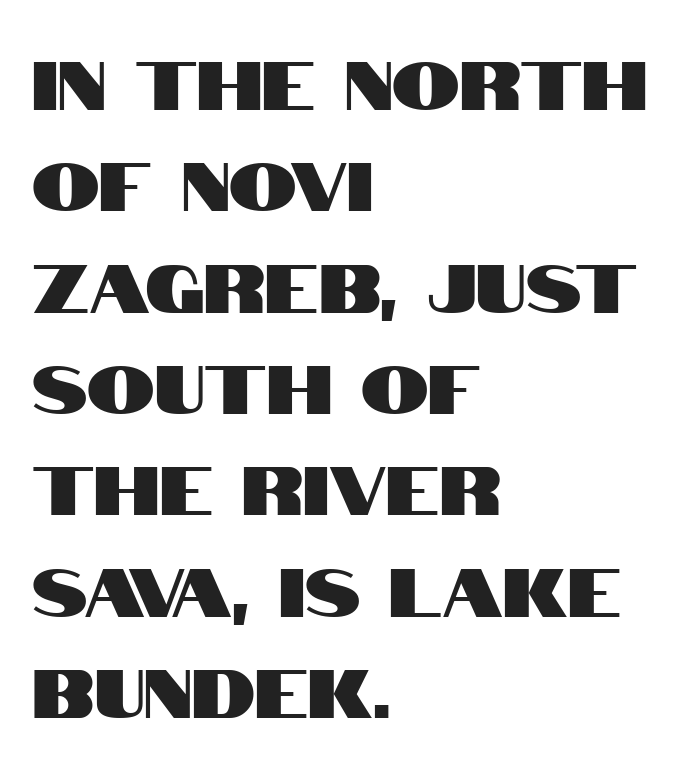
The image shows 68 px condensed sans-serif type, upright; set left-aligned, normal line spacing (1.49x), normal letter spacing, not underlined; high stroke contrast and a large x-height.
